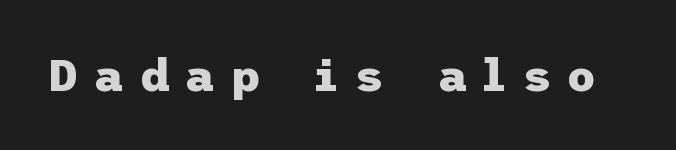
The image shows 45 px heavy sans-serif type, upright; set unusually wide letter spacing (+0.36 em), not underlined; low stroke contrast and a medium x-height.
